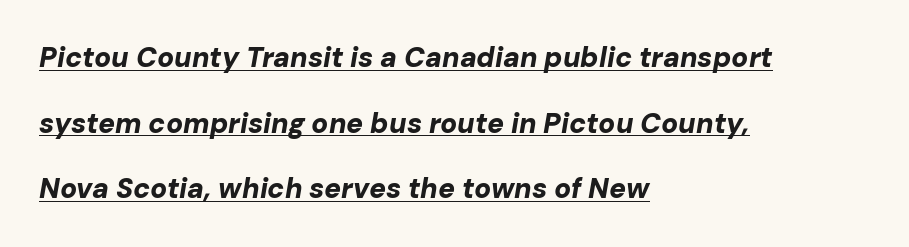
{"italic": "yes", "lean": "right", "slant_degrees": 10, "bold": "yes", "weight": "bold", "width": "normal", "stroke_contrast": "low", "x_height": "medium", "monospaced": "no", "underline": "yes", "align": "left", "line_spacing": "loose", "line_spacing_ratio": 2.34, "letter_spacing": "normal", "letter_spacing_em": 0.0, "glyph_px": 28}
